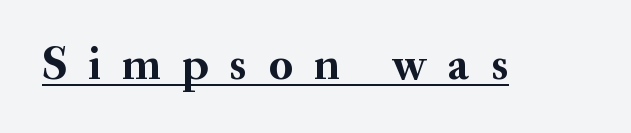
Ascenders rise straight up at ninety degrees. Do the characters align in a grid? No, the font is proportional. The specimen includes a rule beneath the text block's lines. Small tapered or slab feet sit at the stroke ends, so this counts as serif. The letterforms stand isolated, each surrounded by extra space. This is heavy type, rendered in bold.
